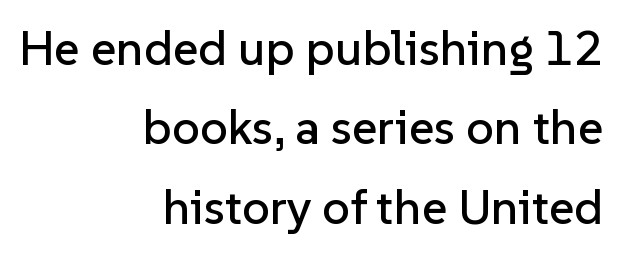
{"serif": "no", "italic": "no", "width": "normal", "stroke_contrast": "low", "x_height": "medium", "monospaced": "no", "underline": "no", "align": "right", "line_spacing": "normal", "line_spacing_ratio": 1.62, "letter_spacing": "normal", "letter_spacing_em": 0.0, "glyph_px": 49}
